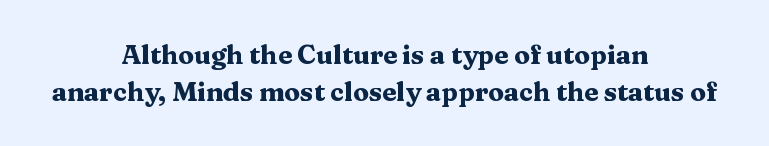
No word sits above an underline. Upright lettering throughout. Compared with typical paragraphs, the rows here are spaced about the same. Where is the straight margin? There isn't one; the lines are centered. Heavy-handed strokes throughout: this text is bold. Students, note that the glyphs here touch the page at normal intervals.
